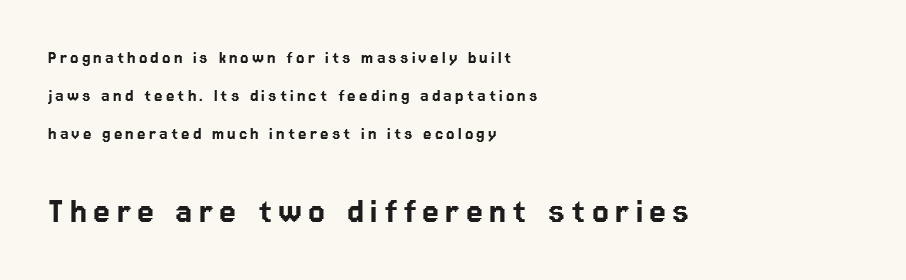
Q: Is the text italic (slanted)? A: No, it is upright.
Q: Is the typeface a serif or a sans-serif typeface? A: Sans-serif.
Q: Is the text underlined? A: No.
Q: How is the paragraph aligned? A: Left-aligned.
Q: Is the spacing between lines tight, normal or loose? A: Loose.
Q: Which block of text is set in a larger size, the first (top) or the second (bottom)? A: The second (bottom) one.
Q: Width (condensed, normal, or wide)? A: Normal.
Q: Stroke contrast? A: Low.
Q: x-height? A: Medium.
Q: Monospaced? A: No.
